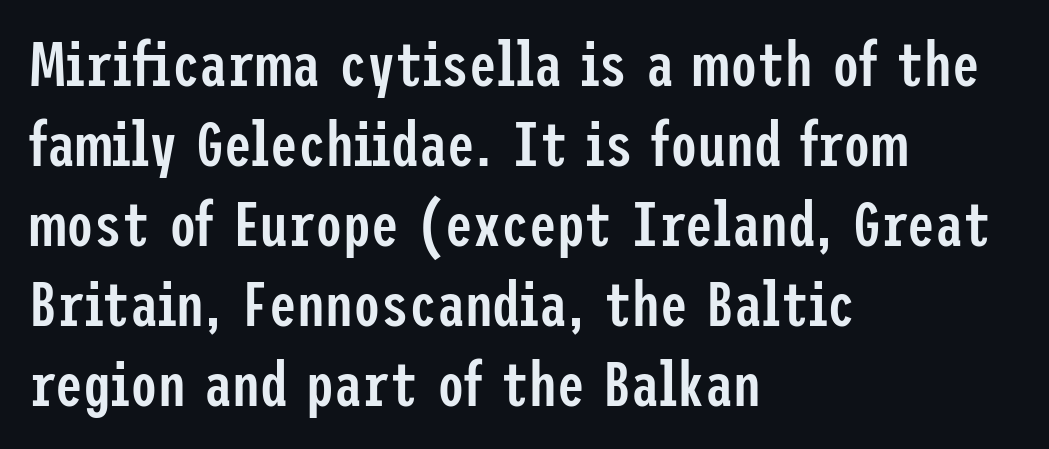
{"serif": "no", "italic": "no", "bold": "semi", "weight": "semibold", "width": "condensed", "stroke_contrast": "low", "x_height": "medium", "underline": "no", "align": "left", "line_spacing": "normal", "line_spacing_ratio": 1.29, "letter_spacing": "normal", "letter_spacing_em": 0.0, "glyph_px": 62}
